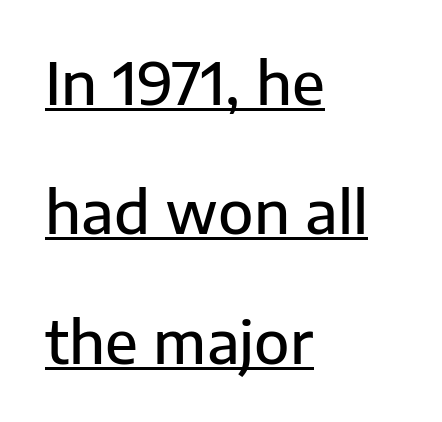
The image shows 58 px semibold sans-serif type, upright; set left-aligned, loose line spacing (2.23x), normal letter spacing, underlined; low stroke contrast and a medium x-height.
